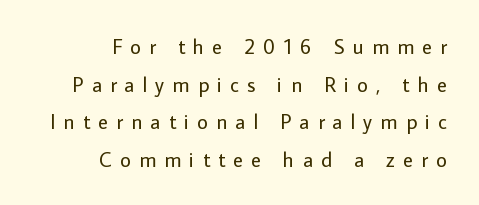
Q: Is the text bold? A: No.
Q: Is the text italic (slanted)? A: No, it is upright.
Q: Is the text underlined? A: No.
Q: How is the paragraph aligned? A: Right-aligned.
Q: Is the spacing between letters normal or unusually wide? A: Unusually wide.
